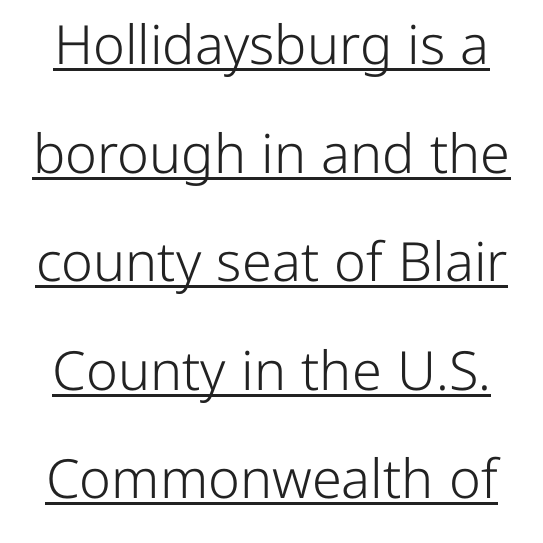
{"serif": "no", "italic": "no", "bold": "no", "weight": "light", "width": "normal", "stroke_contrast": "low", "x_height": "medium", "monospaced": "no", "underline": "yes", "line_spacing": "loose", "line_spacing_ratio": 2.01, "letter_spacing": "normal", "letter_spacing_em": 0.0, "glyph_px": 54}
